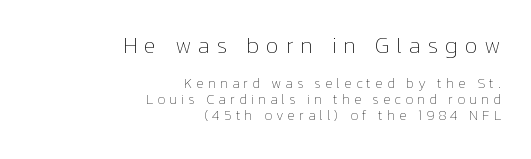
Descenders are the only things crossing below the line. Type size steps down from the first block to the second. Notice how the passage keeps a crisp vertical edge on the right only. Stroke mass is kept to a normal reading level or below. Someone cranked the tracking dial way up on this one.
